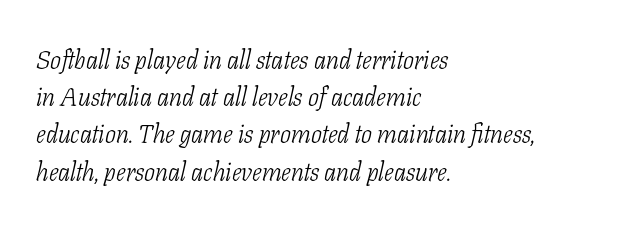
The image shows 26 px text type, italic (leaning right); set left-aligned, normal line spacing (1.43x), normal letter spacing, not underlined.
